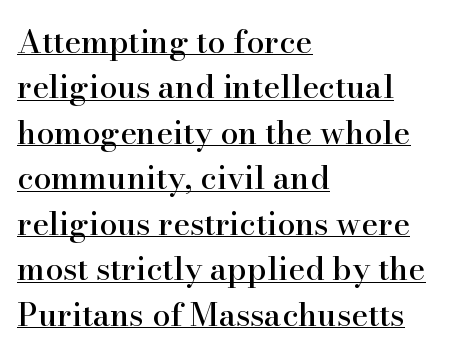
The image shows 32 px serif type, upright; set left-aligned, normal line spacing (1.42x), normal letter spacing, underlined; high stroke contrast and a small x-height.
